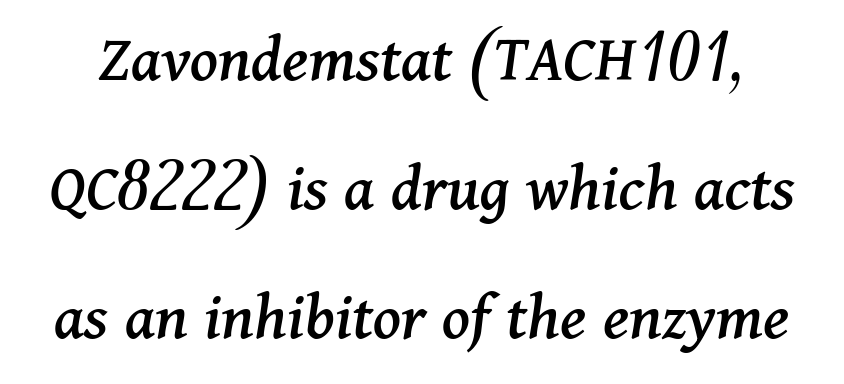
The rendering uses natural spacing where letterforms have individual widths. The letterforms sit shoulder to shoulder at normal distance. A typesetter would label this face a serif. The string is rendered with underlining switched off. Every character sits at an angle, as italics do.
